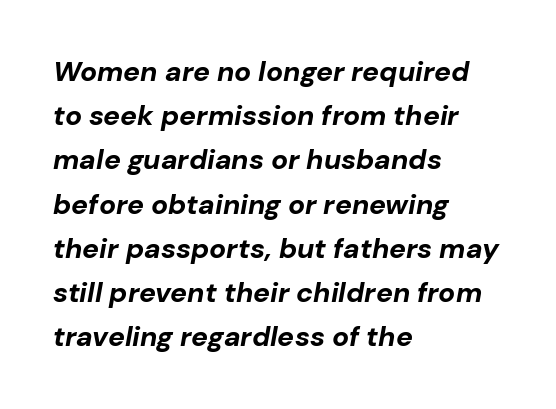
Honestly, the row spacing looks completely unremarkable. The words here are not underlined. The tracking reads as untouched default to a designer's eye. Thick stems and heavy bowls — unmistakably bold. The glyphs look as if they've been sheared to an angle.
